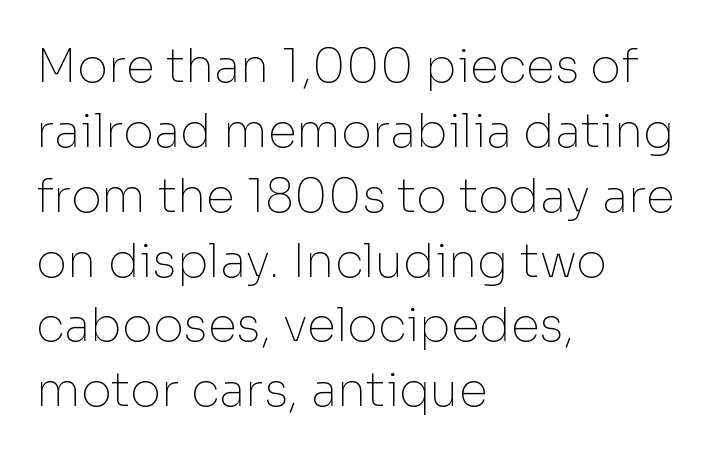
This sample uses an upright cut, with every glyph sitting square on the baseline. The rows are spaced the way most documents space them. These lines are set flush left with a ragged right edge. Each letter keeps its own natural width here, so spacing adapts to shape.
